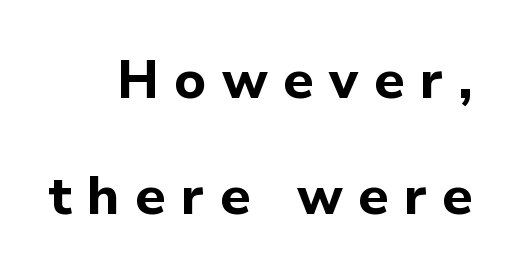
A great deal of white space separates one row of letters from the next. Has an underline been added? It has not. This sample uses a sans-serif face. Spacing verdict: proportional, widths tailored to each character. The face used here is rendered with a markedly widened letterfit.
